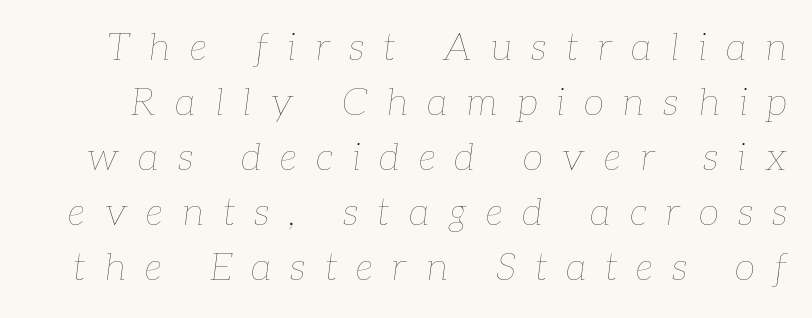
{"italic": "yes", "lean": "right", "slant_degrees": 7, "bold": "no", "weight": "thin", "width": "normal", "stroke_contrast": "low", "x_height": "medium", "monospaced": "no", "underline": "no", "line_spacing": "normal", "line_spacing_ratio": 1.45, "letter_spacing": "wide", "letter_spacing_em": 0.5, "glyph_px": 38}
